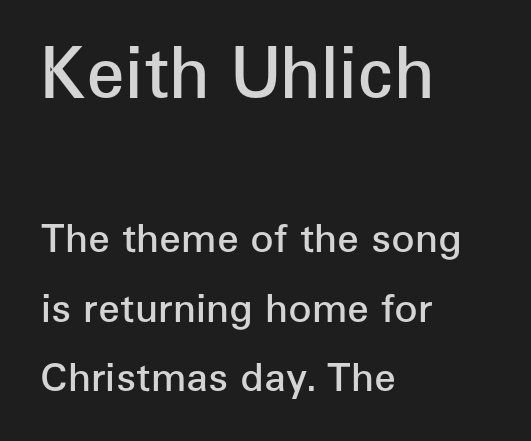
The image shows 69 px semibold sans-serif type, upright; set left-aligned, line spacing 1.79x, normal letter spacing, not underlined; the first (top) block is 1.77x larger; low stroke contrast and a medium x-height.
